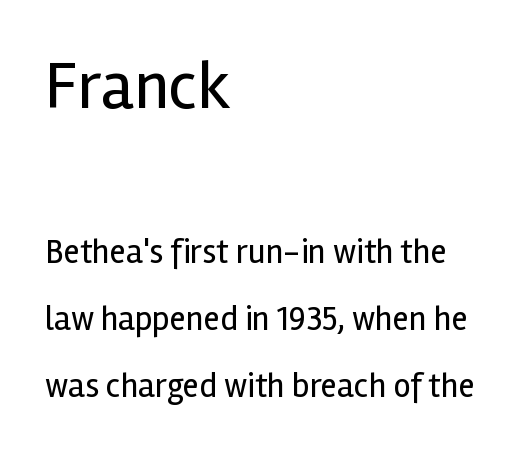
Spacing verdict: proportional, widths tailored to each character. In terms of letterform style, serifs are entirely absent. Nothing heavy about these letters — not bold at all. Designer's note — italics off, roman on.
